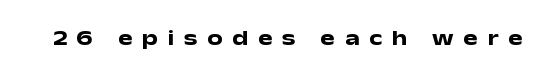
The gap between lines stays unmarked. Ascenders rise straight up at ninety degrees. These lines have a slow, spaced-out rhythm from letter to letter. Notice how thick the strokes are: this is what a full bold looks like.
